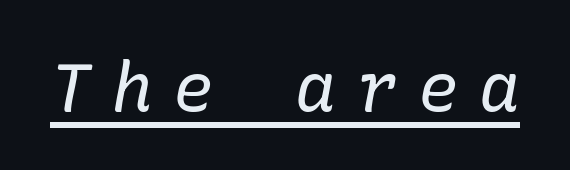
The image shows 68 px regular-weight type, italic (leaning right); set unusually wide letter spacing (+0.3 em), underlined; low stroke contrast and a medium x-height.
